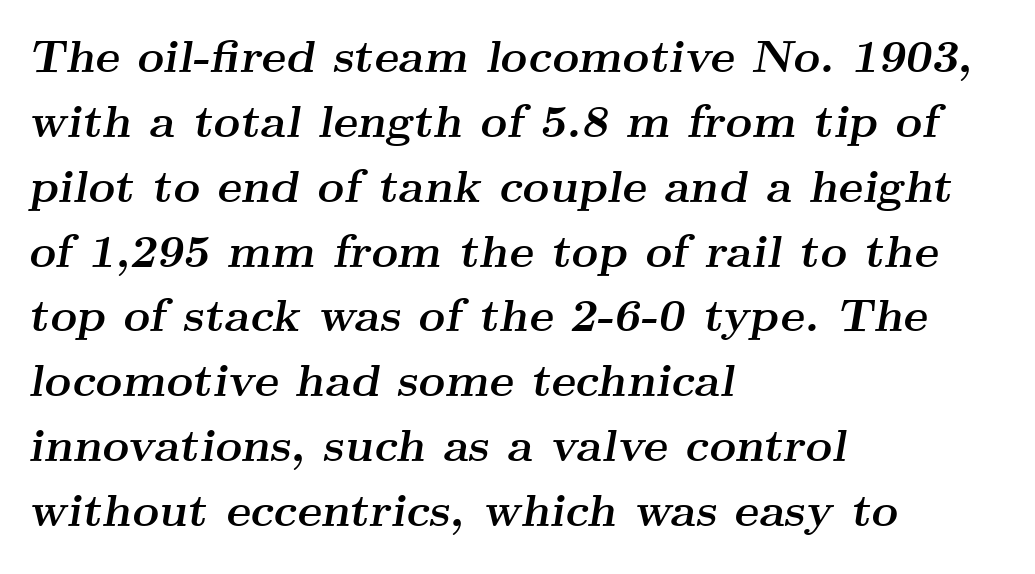
The image shows 46 px semibold, wide serif type, italic (leaning right); set left-aligned, normal line spacing (1.41x), normal letter spacing, not underlined; medium stroke contrast and a small x-height.
